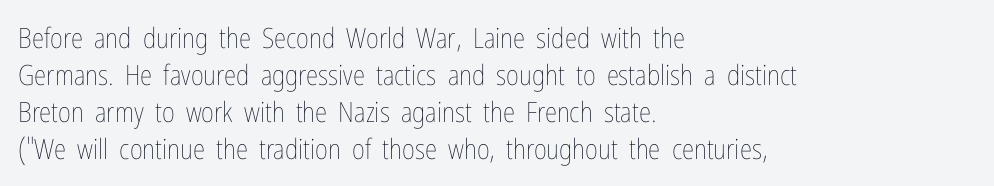
{"italic": "no", "bold": "no", "weight": "thin", "width": "condensed", "stroke_contrast": "low", "x_height": "medium", "monospaced": "no", "underline": "no", "align": "left", "line_spacing": "normal", "line_spacing_ratio": 1.32, "letter_spacing": "normal", "letter_spacing_em": 0.0, "glyph_px": 28}
